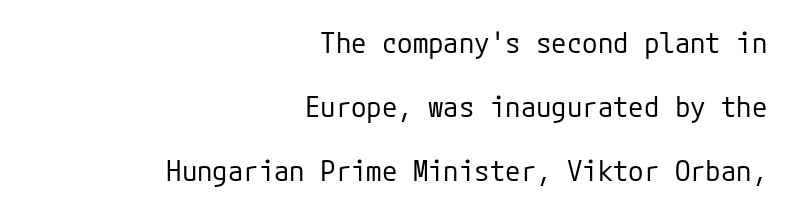
The passage is arranged like a letterhead date or caption credit — flush right. Unlike a traditional serif, this face leaves its strokes unadorned. Glyph-to-glyph distance matches everyday printed text. This sample trades compactness for vertical openness between lines.
